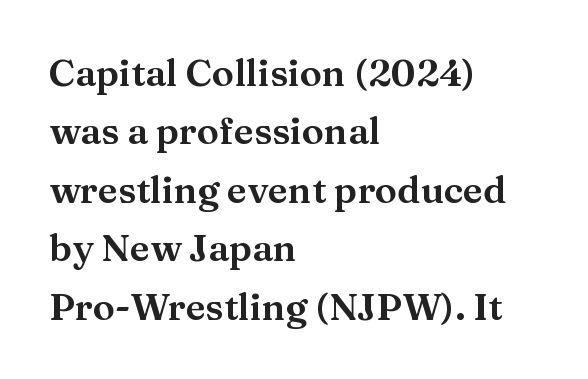
Q: Is the text italic (slanted)? A: No, it is upright.
Q: Is the typeface a serif or a sans-serif typeface? A: Serif.
Q: Is the text underlined? A: No.
Q: How is the paragraph aligned? A: Left-aligned.
Q: Is the spacing between letters normal or unusually wide? A: Normal.
Q: Is the spacing between lines tight, normal or loose? A: Normal.
Q: Width (condensed, normal, or wide)? A: Wide.
Q: Stroke contrast? A: Medium.
Q: x-height? A: Medium.
Q: Monospaced? A: No.
